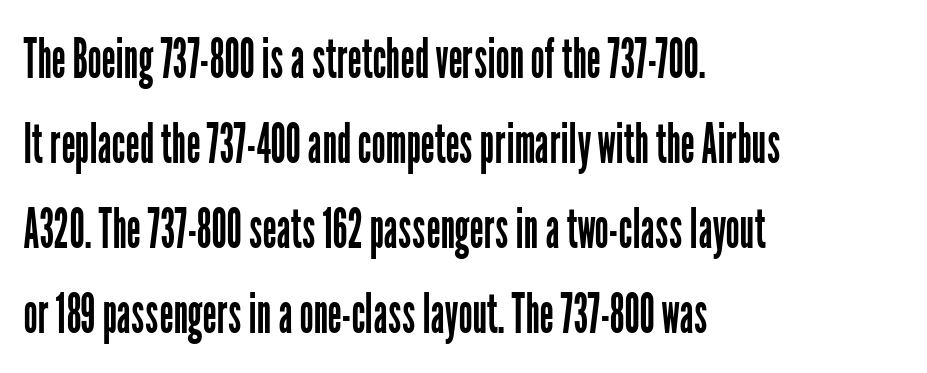
{"serif": "no", "italic": "no", "bold": "no", "weight": "regular", "width": "condensed", "stroke_contrast": "low", "x_height": "medium", "monospaced": "no", "underline": "no", "align": "left", "line_spacing": "normal", "line_spacing_ratio": 1.52, "letter_spacing": "normal", "letter_spacing_em": 0.0, "glyph_px": 56}
